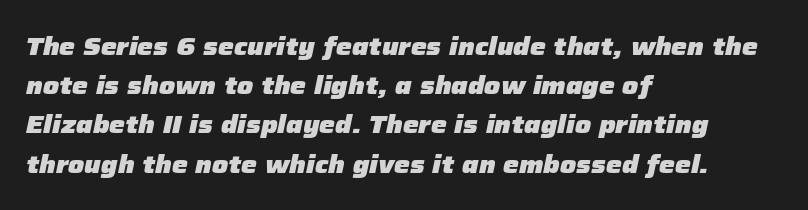
The image shows 25 px bold type, italic (leaning right); set left-aligned, normal line spacing (1.57x), normal letter spacing, not underlined.
